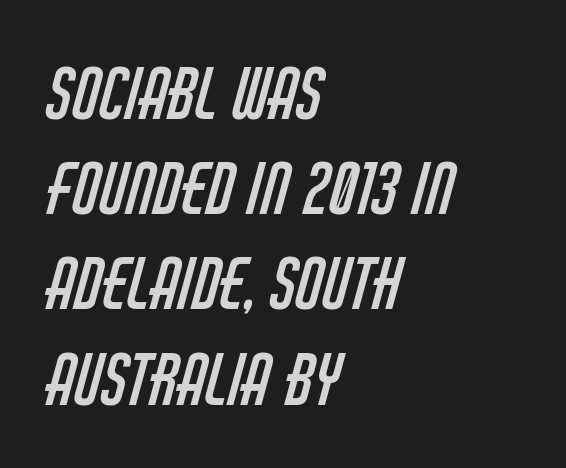
The image shows 70 px regular-weight, condensed sans-serif type; set left-aligned, normal line spacing (1.36x), normal letter spacing, not underlined; low stroke contrast and a large x-height.
